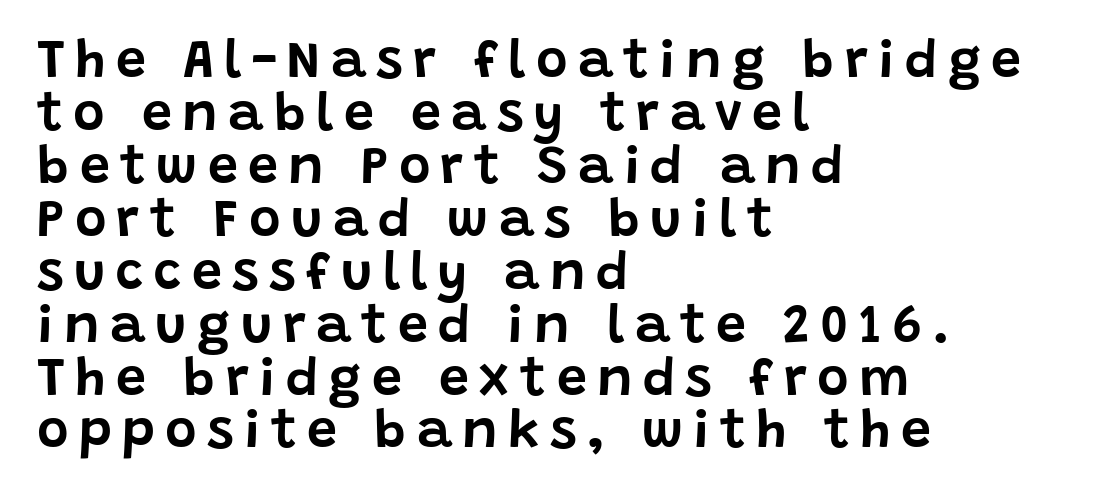
This block would grow much taller if given ordinary leading; it's compressed now. Compared with a centered layout, this one pins lines to the left instead. Check the space under the baseline: it is left empty. Italic? Not at all — the glyphs are vertical. Is this a fixed-width face? No — the glyphs have proportional, varying widths. Observe the absence of serifs on each vertical stroke in this sample.
